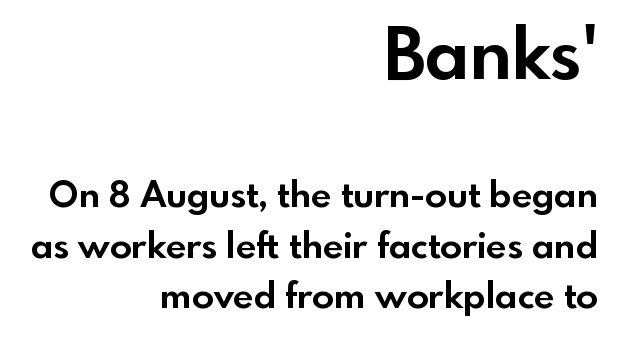
Q: Is the text bold? A: Yes.
Q: Is the text italic (slanted)? A: No, it is upright.
Q: Is the typeface a serif or a sans-serif typeface? A: Sans-serif.
Q: Is the text underlined? A: No.
Q: How is the paragraph aligned? A: Right-aligned.
Q: Is the spacing between letters normal or unusually wide? A: Normal.
Q: Is the spacing between lines tight, normal or loose? A: Normal.
Q: Which block of text is set in a larger size, the first (top) or the second (bottom)? A: The first (top) one.
Q: Width (condensed, normal, or wide)? A: Normal.
Q: x-height? A: Small.
Q: Monospaced? A: No.
